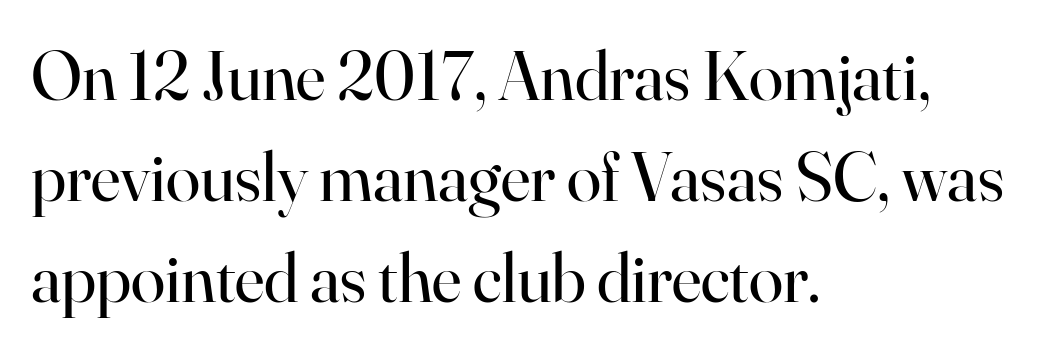
The image shows 70 px regular-weight serif type, upright; set left-aligned, normal line spacing (1.44x), normal letter spacing, not underlined; high stroke contrast and a small x-height.
